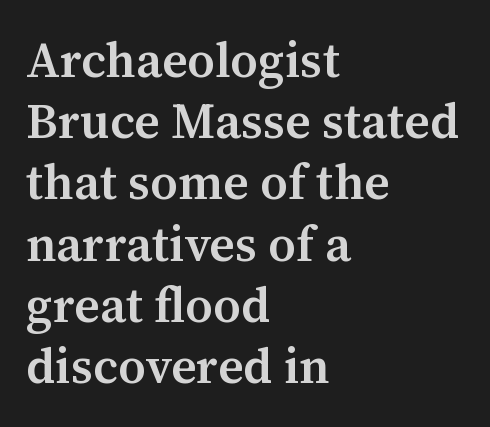
Q: Is the text bold? A: Semi-bold.
Q: Is the text italic (slanted)? A: No, it is upright.
Q: Is the typeface a serif or a sans-serif typeface? A: Serif.
Q: Is the text underlined? A: No.
Q: How is the paragraph aligned? A: Left-aligned.
Q: Is the spacing between letters normal or unusually wide? A: Normal.
Q: Is the spacing between lines tight, normal or loose? A: Normal.
Q: Width (condensed, normal, or wide)? A: Normal.
Q: Stroke contrast? A: Medium.
Q: x-height? A: Medium.
Q: Monospaced? A: No.
